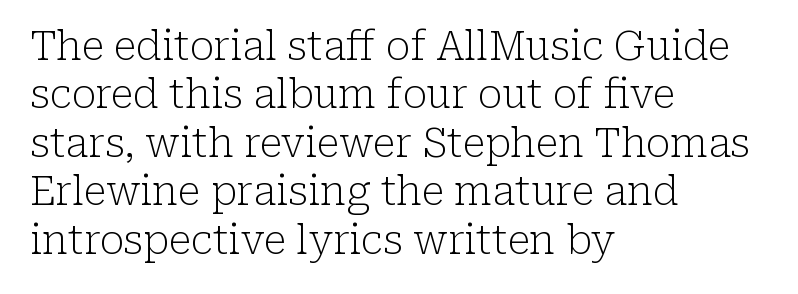
{"serif": "yes", "italic": "no", "bold": "no", "weight": "light", "width": "normal", "stroke_contrast": "low", "x_height": "medium", "monospaced": "no", "underline": "no", "align": "left", "line_spacing_ratio": 1.21, "letter_spacing": "normal", "letter_spacing_em": 0.0, "glyph_px": 40}
